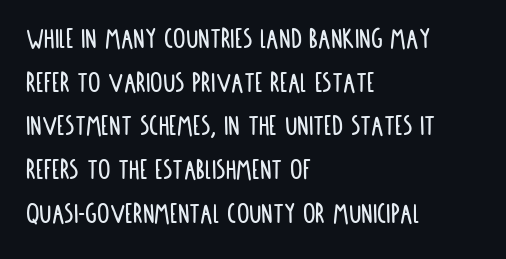
The image shows 31 px condensed sans-serif type, upright; set left-aligned, normal line spacing (1.41x), normal letter spacing, not underlined; low stroke contrast and a large x-height.
